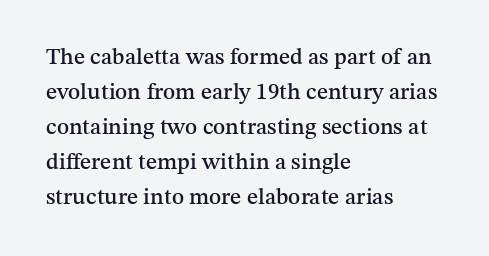
{"italic": "no", "underline": "no", "align": "left", "line_spacing": "normal", "line_spacing_ratio": 1.52, "letter_spacing": "normal", "letter_spacing_em": 0.0, "glyph_px": 23}
